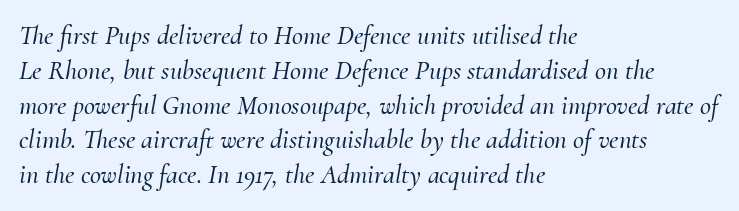
The image shows 27 px text type, italic (leaning right); set left-aligned, normal line spacing (1.29x), normal letter spacing, not underlined.
